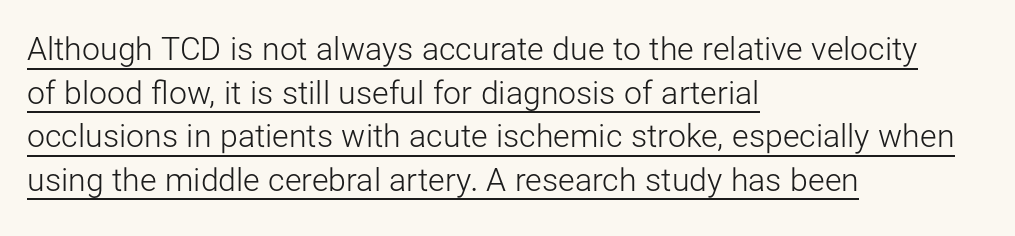
The image shows 32 px light sans-serif type, upright; set left-aligned, normal line spacing (1.36x), normal letter spacing, underlined; low stroke contrast and a medium x-height.
